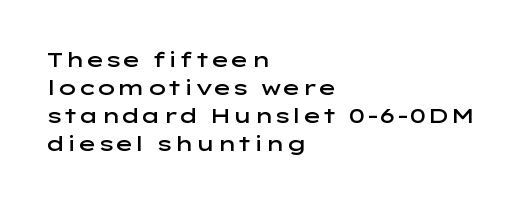
The image shows 21 px text type, upright; set left-aligned, normal line spacing (1.33x), normal letter spacing, not underlined.
